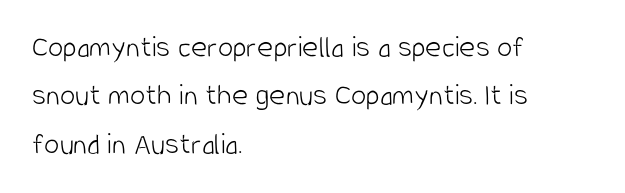
{"serif": "no", "italic": "no", "bold": "no", "weight": "light", "width": "condensed", "stroke_contrast": "low", "x_height": "large", "monospaced": "no", "underline": "no", "align": "left", "line_spacing": "normal", "line_spacing_ratio": 1.56, "letter_spacing": "normal", "letter_spacing_em": 0.0, "glyph_px": 31}
